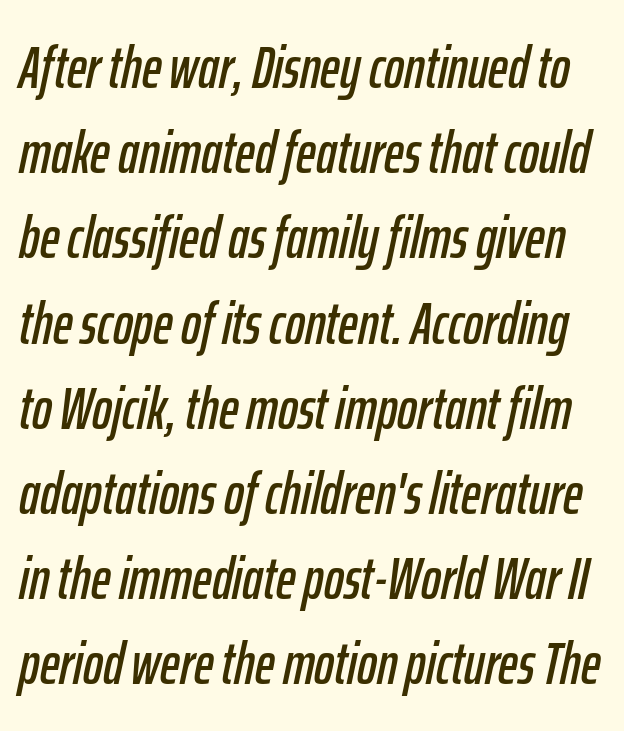
These lines keep a tight, regular rhythm from letter to letter. A normal amount of white space separates one row of letters from the next. The face used here is proportionally spaced, like ordinary book or web type. The letters are slanted; this is an italic face.
